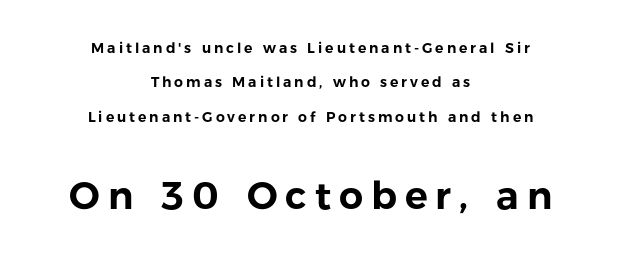
{"serif": "no", "italic": "no", "width": "normal", "stroke_contrast": "low", "x_height": "medium", "monospaced": "no", "underline": "no", "align": "center", "line_spacing": "loose", "line_spacing_ratio": 2.45, "letter_spacing": "wide", "letter_spacing_em": 0.21, "larger_block": "second", "size_ratio": 2.71, "glyph_px": 38}
